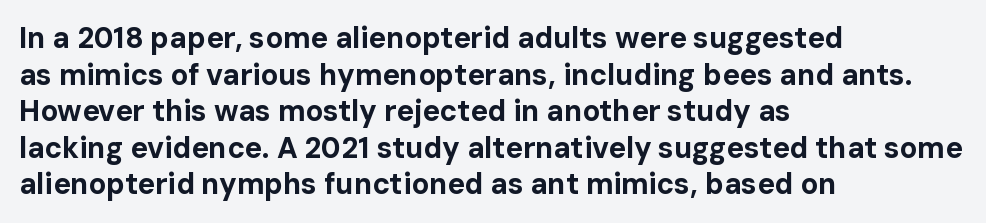
The face used here is proportionally spaced, like ordinary book or web type. Letters rest on an invisible, unmarked baseline. Does the weight exceed regular? Yes, all the way to bold. Are there feet on the stems? There aren't — it's a sans. Is the letter spacing exaggerated? No — it looks like the ordinary default.
